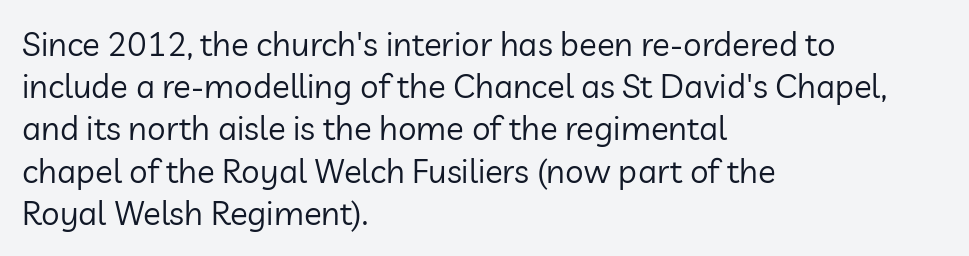
The image shows 33 px regular-weight sans-serif type, upright; set left-aligned, normal line spacing (1.28x), normal letter spacing, not underlined; low stroke contrast and a medium x-height.
